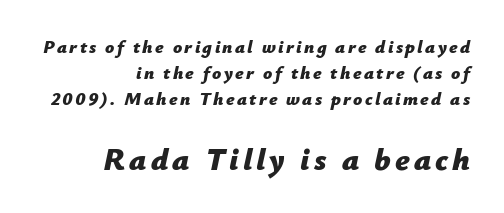
The image shows 31 px bold type, italic (leaning right); set right-aligned, normal line spacing (1.44x), not underlined; the second (bottom) block is 1.72x larger; low stroke contrast and a medium x-height.
